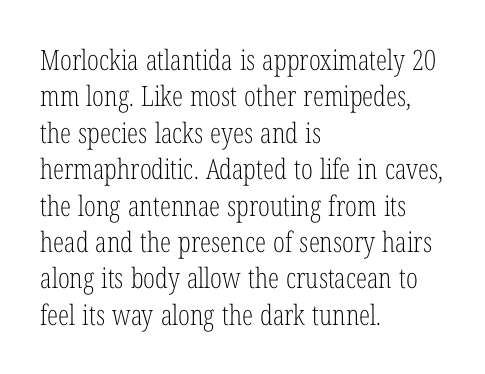
Q: Is the text bold? A: No.
Q: Is the text italic (slanted)? A: No, it is upright.
Q: Is the typeface a serif or a sans-serif typeface? A: Serif.
Q: Is the text underlined? A: No.
Q: How is the paragraph aligned? A: Left-aligned.
Q: Is the spacing between letters normal or unusually wide? A: Normal.
Q: Is the spacing between lines tight, normal or loose? A: Normal.
Q: Width (condensed, normal, or wide)? A: Condensed.
Q: Stroke contrast? A: Low.
Q: x-height? A: Medium.
Q: Monospaced? A: No.
